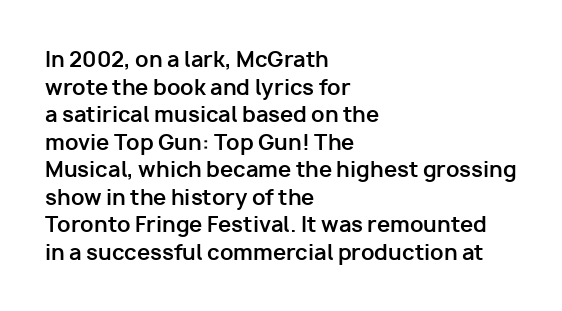
Normally led — the rows are evenly, conventionally spaced. Caption: standard tracking, unaltered. Check the space under the baseline: it is left empty. This sample is left-justified, so line endings fall wherever the words run out. These lines were composed using upright roman letters.
